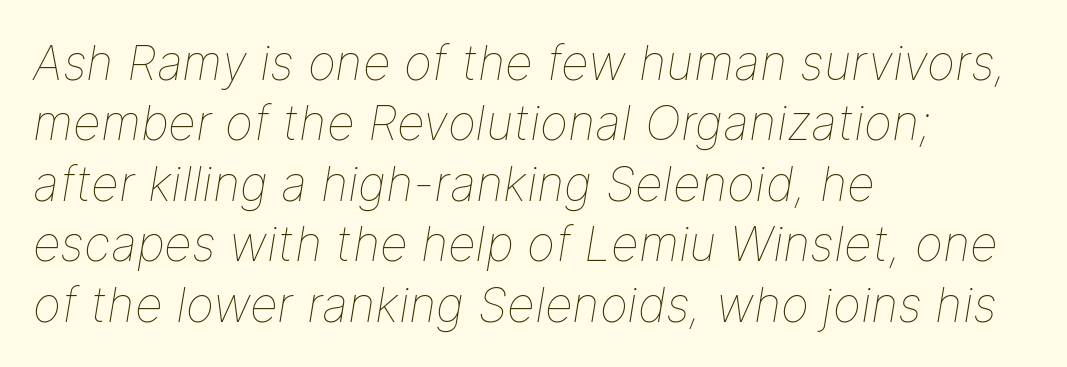
Looking at the ascenders, they clearly lean. Is there much room between lines? A standard amount, neither cramped nor airy. This rendering leaves character spacing at its baseline value. These lines are rendered in a variable-pitch font. Weight class: somewhere from thin through regular. The area under the type is left untouched.
